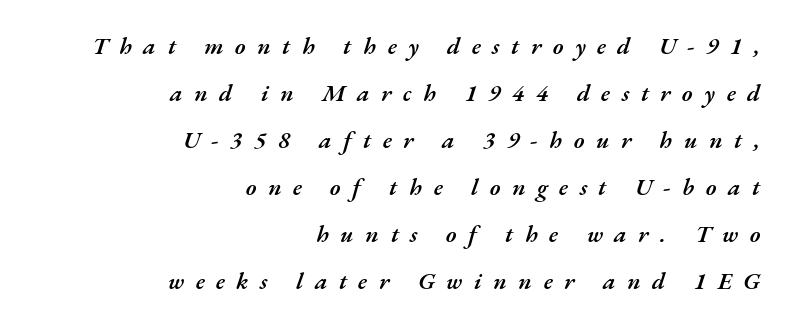
In terms of posture, this sample is oblique. How would I describe the line gaps? Wide and relaxed. The face used here is a semibold: visibly heavier than regular, lighter than bold. The passage shown is not underscored anywhere. This rendering uses right alignment, leaving the left contour irregular.
